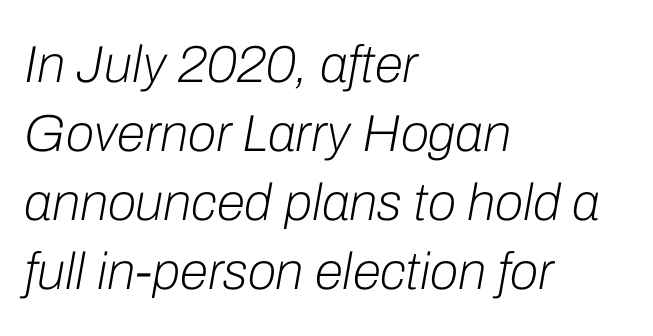
A normal amount of white space separates one row of letters from the next. The face used here is proportionally spaced, like ordinary book or web type. Anything drawn beneath the words? Only blank space. Stroke thickness stays within the range of a standard reading face or lighter. If you drew a line through each stem, it would be angled.
